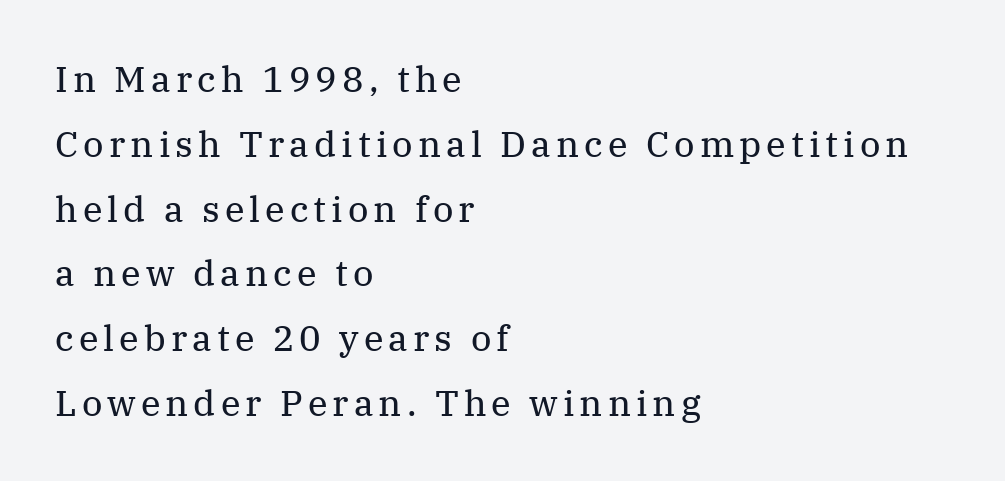
{"serif": "yes", "italic": "no", "bold": "no", "weight": "regular", "width": "normal", "stroke_contrast": "medium", "x_height": "medium", "monospaced": "no", "underline": "no", "align": "left", "line_spacing_ratio": 1.8, "glyph_px": 36}
